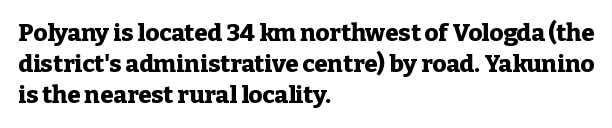
If you measured baseline to baseline, you'd find a middling distance. The specimen reads as upright at a glance. Glyph-to-glyph distance matches everyday printed text. Heavy, bold letterforms. Each row of text sits above clean, open space.
